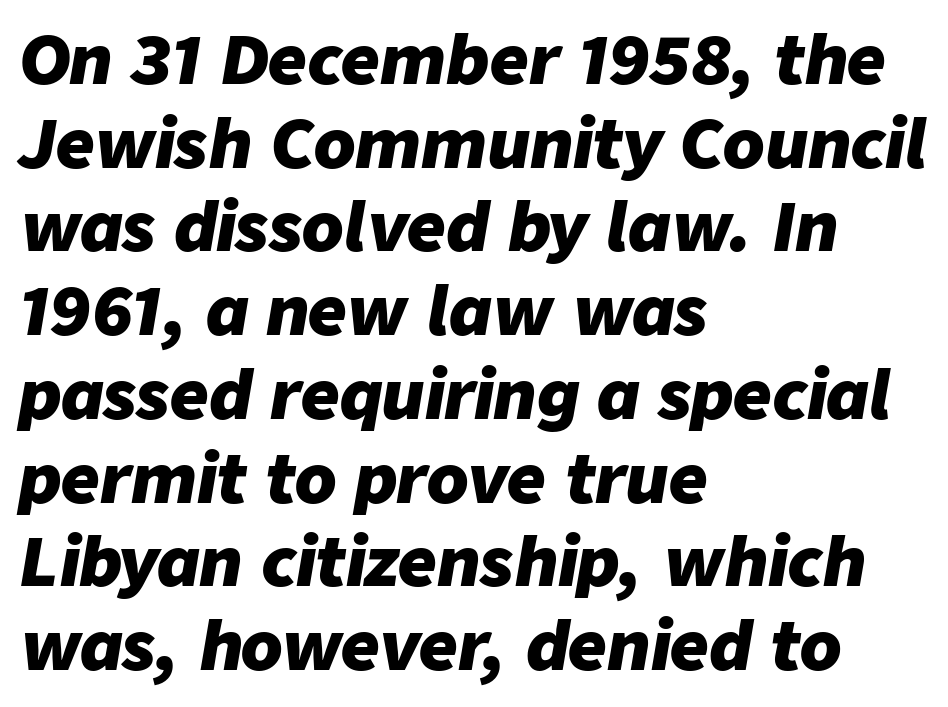
{"italic": "yes", "lean": "right", "slant_degrees": 9, "bold": "yes", "weight": "heavy", "width": "normal", "stroke_contrast": "low", "x_height": "medium", "monospaced": "no", "underline": "no", "align": "left", "line_spacing": "normal", "line_spacing_ratio": 1.25, "letter_spacing": "normal", "letter_spacing_em": 0.0, "glyph_px": 67}
